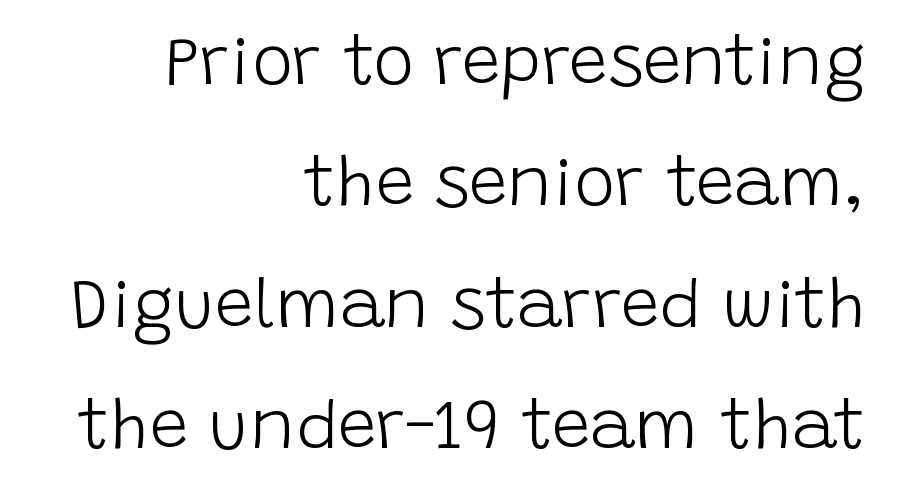
The image shows 69 px light sans-serif type, upright; set right-aligned, line spacing 1.76x, normal letter spacing, not underlined; low stroke contrast and a large x-height.
